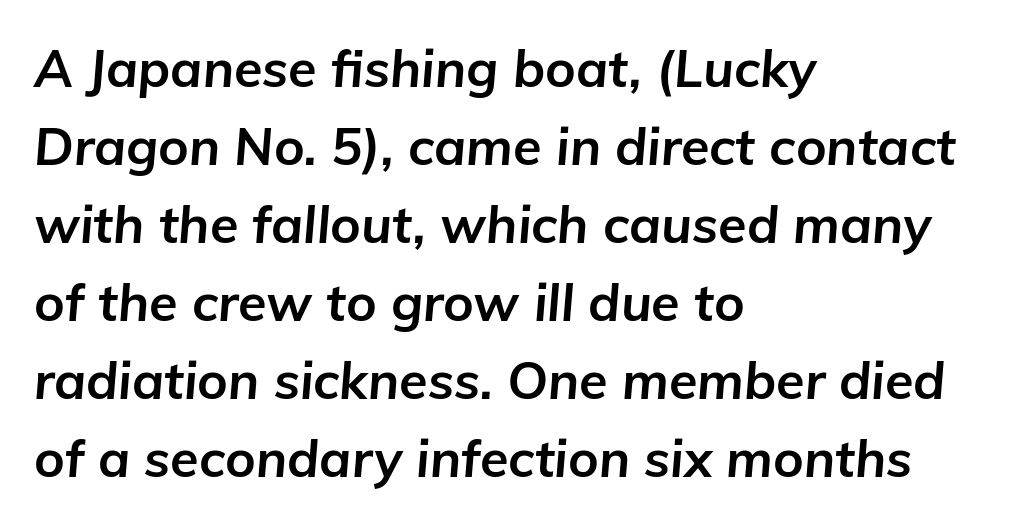
Yep, that's italic — everything's leaning. How would I describe the line gaps? Plain and ordinary. Think of a printed novel: that variable character pitch is what you see here. A classic flush-left, rag-right setting is used for this passage. The sample has been set heavy, in full bold.
